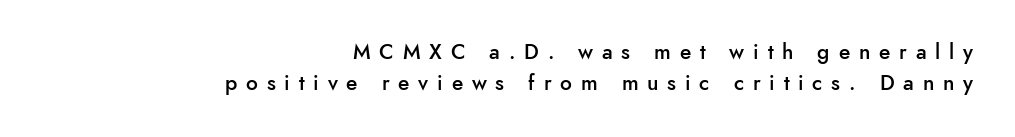
Check the space under the baseline: it is left empty. The ragged edge is on the left, which tells us the setting is flush right. Look at the tracking — it's clearly loosened, letters drifting apart. Quick note: interline space is typical.
